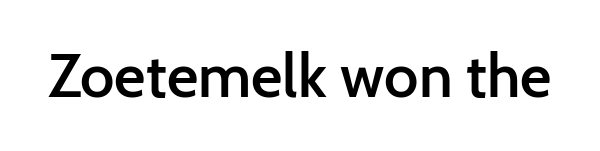
Clear beneath every line of the passage. In terms of letterspacing, this is plain default setting. You could not count columns in this text — the font is proportionally spaced. Tall strokes in this sample are plumb rather than angled.
